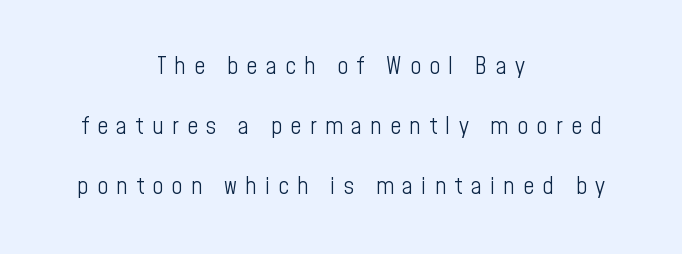
Line spacing here is loose. Quick note: not italic, upright. The typesetter chose a symmetrical, centered arrangement here. Stroke thickness stays within the range of a standard reading face or lighter.
